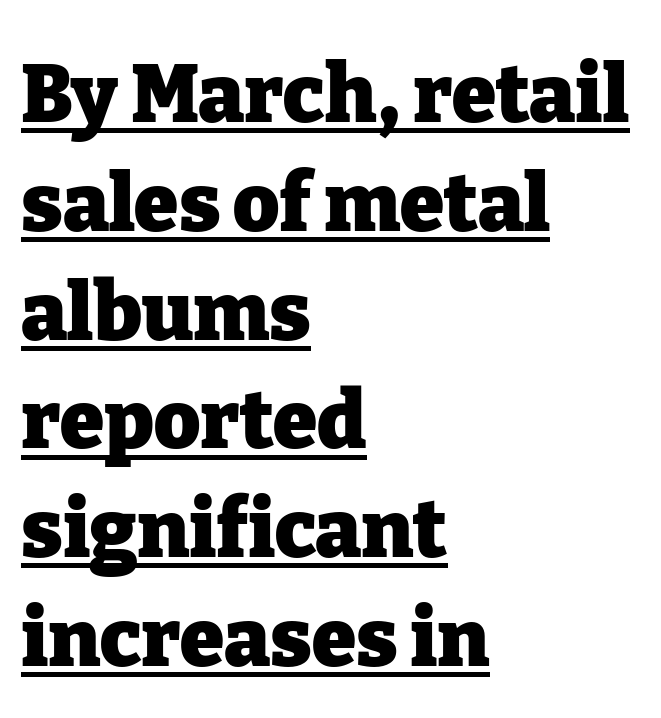
{"serif": "yes", "italic": "no", "bold": "yes", "weight": "heavy", "width": "normal", "stroke_contrast": "low", "x_height": "medium", "monospaced": "no", "underline": "yes", "align": "left", "line_spacing": "normal", "line_spacing_ratio": 1.36, "letter_spacing": "normal", "letter_spacing_em": 0.0, "glyph_px": 80}
